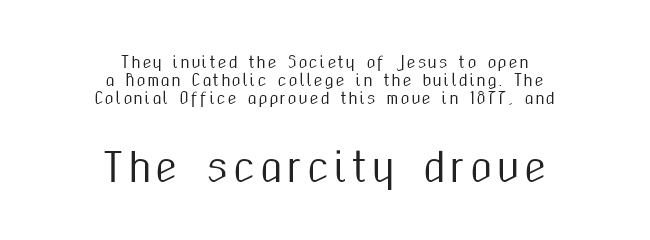
Q: Is the text italic (slanted)? A: No, it is upright.
Q: Is the typeface a serif or a sans-serif typeface? A: Sans-serif.
Q: Is the text underlined? A: No.
Q: How is the paragraph aligned? A: Centered.
Q: Is the spacing between lines tight, normal or loose? A: Tight.
Q: Which block of text is set in a larger size, the first (top) or the second (bottom)? A: The second (bottom) one.
Q: Width (condensed, normal, or wide)? A: Condensed.
Q: Stroke contrast? A: Medium.
Q: x-height? A: Medium.
Q: Monospaced? A: No.
